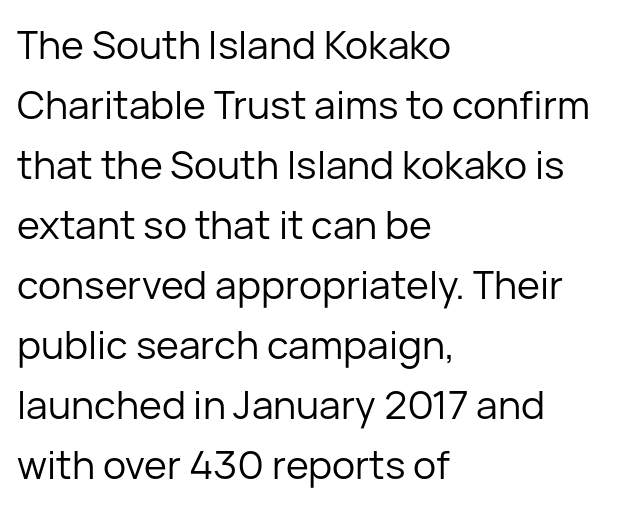
{"serif": "no", "italic": "no", "bold": "no", "weight": "regular", "width": "normal", "stroke_contrast": "low", "x_height": "medium", "monospaced": "no", "underline": "no", "align": "left", "line_spacing": "normal", "line_spacing_ratio": 1.54, "letter_spacing": "normal", "letter_spacing_em": 0.0, "glyph_px": 39}
